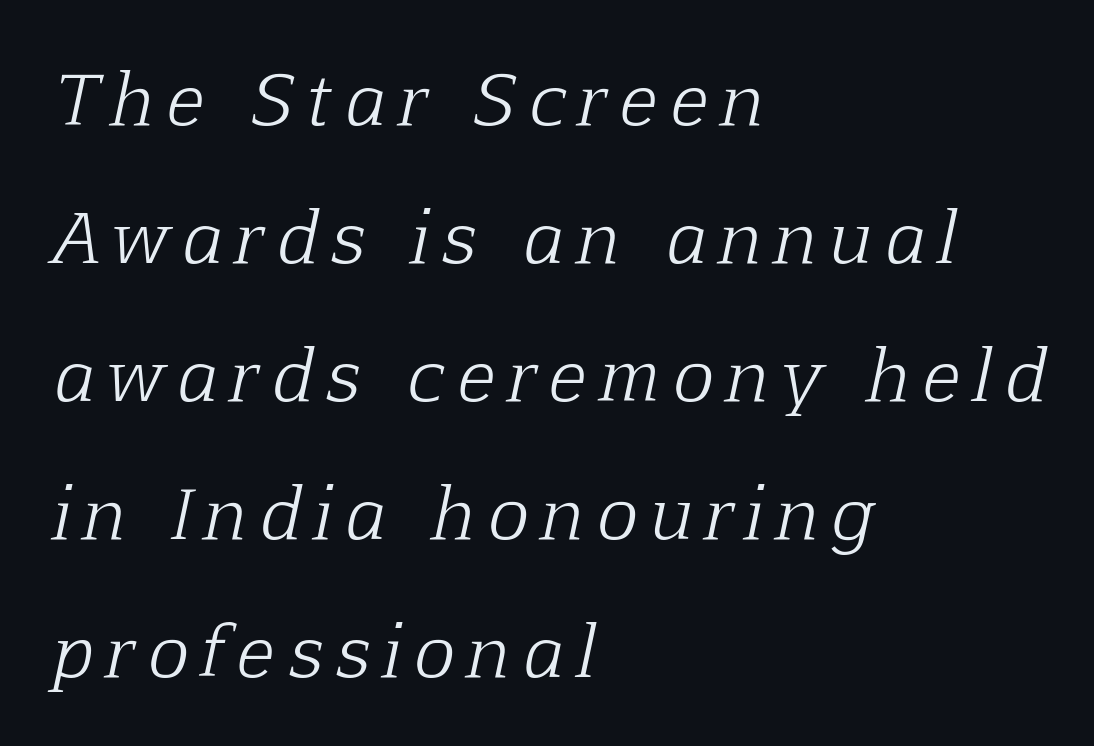
Left-aligned paragraph, ragged on the right. Underline: absent. Spacing between characters has been opened up far beyond the box default. Note: serifs present on the glyphs. No heavy texture on the line: the type isn't bold. Spacing verdict: proportional, widths tailored to each character.
